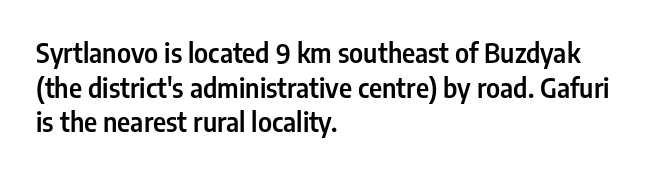
Q: Is the text italic (slanted)? A: No, it is upright.
Q: Is the text underlined? A: No.
Q: How is the paragraph aligned? A: Left-aligned.
Q: Is the spacing between letters normal or unusually wide? A: Normal.
Q: Is the spacing between lines tight, normal or loose? A: Normal.
